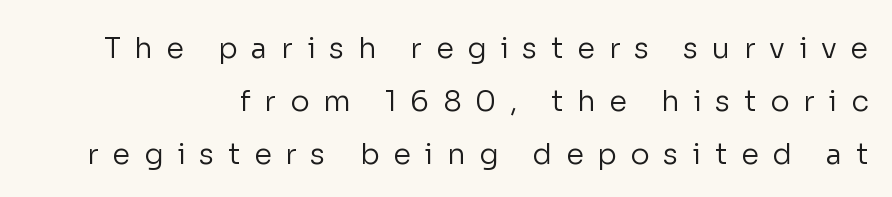
The image shows 29 px regular-weight sans-serif type, upright; set right-aligned, line spacing 1.83x, unusually wide letter spacing (+0.47 em), not underlined; low stroke contrast and a medium x-height.
